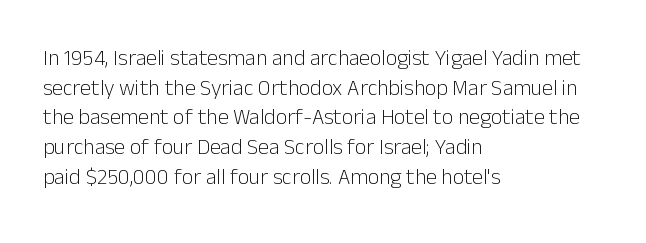
Q: Is the text bold? A: No.
Q: Is the text italic (slanted)? A: No, it is upright.
Q: Is the text underlined? A: No.
Q: How is the paragraph aligned? A: Left-aligned.
Q: Is the spacing between letters normal or unusually wide? A: Normal.
Q: Is the spacing between lines tight, normal or loose? A: Normal.
